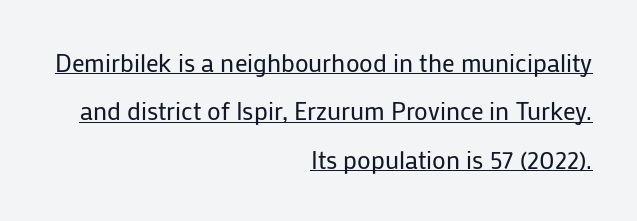
{"italic": "no", "bold": "no", "underline": "yes", "align": "right", "line_spacing": "loose", "line_spacing_ratio": 1.94, "letter_spacing": "normal", "letter_spacing_em": 0.0, "glyph_px": 25}
